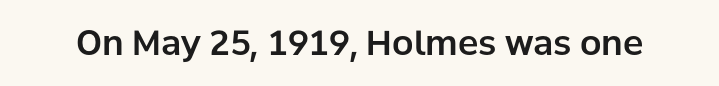
{"serif": "no", "italic": "no", "width": "normal", "stroke_contrast": "low", "x_height": "medium", "monospaced": "no", "underline": "no", "letter_spacing": "normal", "letter_spacing_em": 0.0, "glyph_px": 34}
